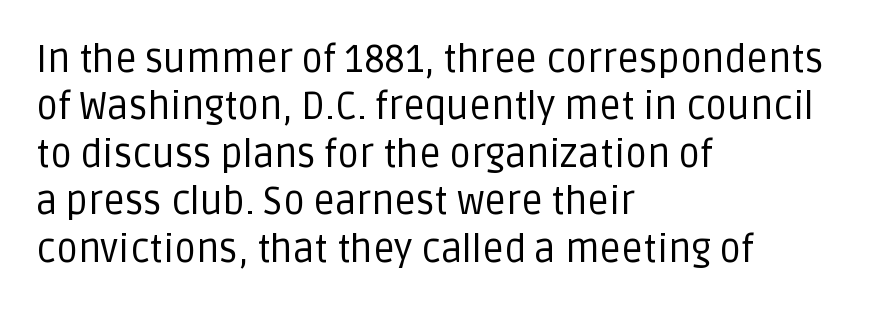
The image shows 38 px regular-weight sans-serif type, upright; set left-aligned, normal line spacing (1.25x), normal letter spacing, not underlined; low stroke contrast and a large x-height.
